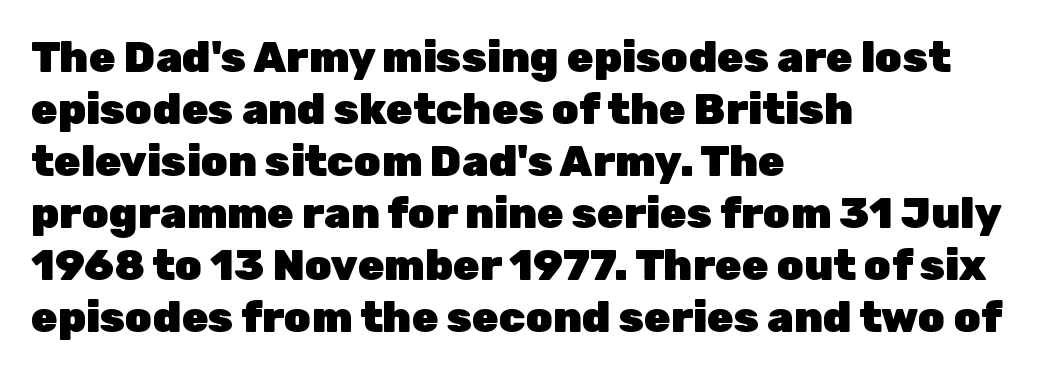
Q: Is the text bold? A: Yes.
Q: Is the text italic (slanted)? A: No, it is upright.
Q: Is the typeface a serif or a sans-serif typeface? A: Sans-serif.
Q: Is the text underlined? A: No.
Q: How is the paragraph aligned? A: Left-aligned.
Q: Is the spacing between letters normal or unusually wide? A: Normal.
Q: Width (condensed, normal, or wide)? A: Normal.
Q: Stroke contrast? A: Low.
Q: x-height? A: Medium.
Q: Monospaced? A: No.
